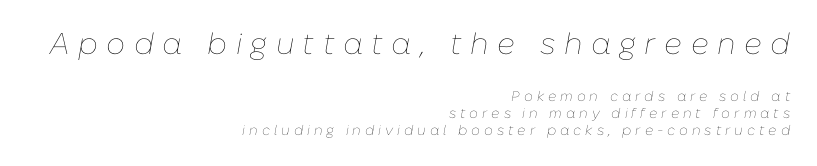
Q: Is the text bold? A: No.
Q: Is the text italic (slanted)? A: Yes, it leans right by about 10 degrees.
Q: Is the text underlined? A: No.
Q: How is the paragraph aligned? A: Right-aligned.
Q: Is the spacing between letters normal or unusually wide? A: Unusually wide.
Q: Which block of text is set in a larger size, the first (top) or the second (bottom)? A: The first (top) one.
Q: Width (condensed, normal, or wide)? A: Normal.
Q: Stroke contrast? A: Low.
Q: x-height? A: Medium.
Q: Monospaced? A: No.
